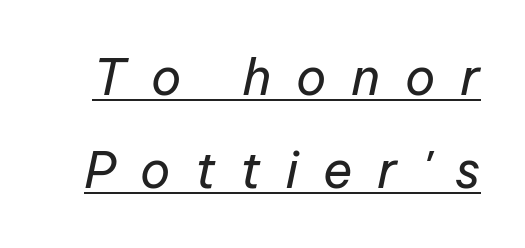
The image shows 50 px regular-weight type, italic (leaning right); set line spacing 1.87x, unusually wide letter spacing (+0.49 em), underlined; low stroke contrast and a medium x-height.
